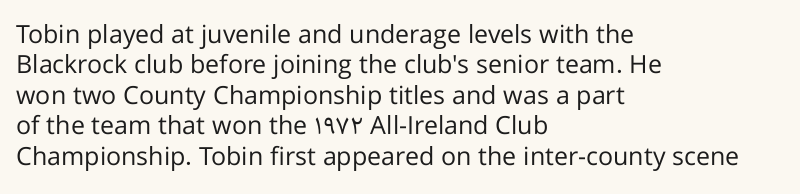
Q: Is the text bold? A: No.
Q: Is the text italic (slanted)? A: No, it is upright.
Q: Is the text underlined? A: No.
Q: How is the paragraph aligned? A: Left-aligned.
Q: Is the spacing between letters normal or unusually wide? A: Normal.
